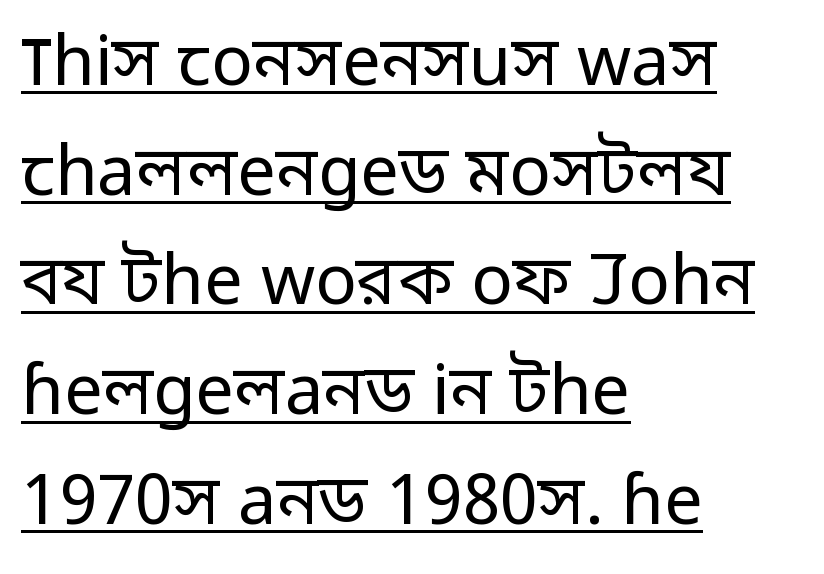
{"serif": "no", "italic": "no", "bold": "no", "weight": "regular", "width": "normal", "stroke_contrast": "low", "x_height": "medium", "monospaced": "no", "underline": "yes", "align": "left", "line_spacing": "normal", "line_spacing_ratio": 1.59, "letter_spacing": "normal", "letter_spacing_em": 0.0, "glyph_px": 69}
